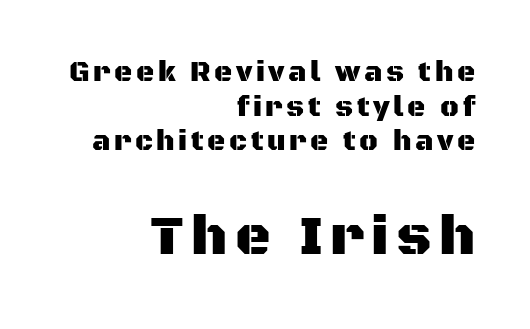
Q: Is the text italic (slanted)? A: No, it is upright.
Q: Is the typeface a serif or a sans-serif typeface? A: Sans-serif.
Q: Is the text underlined? A: No.
Q: How is the paragraph aligned? A: Right-aligned.
Q: Which block of text is set in a larger size, the first (top) or the second (bottom)? A: The second (bottom) one.
Q: Width (condensed, normal, or wide)? A: Normal.
Q: Stroke contrast? A: Medium.
Q: x-height? A: Large.
Q: Monospaced? A: No.
